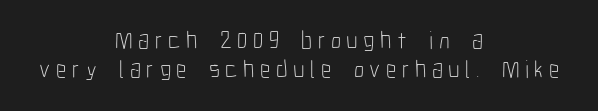
{"italic": "no", "bold": "no", "underline": "no", "align": "center", "line_spacing_ratio": 1.17, "letter_spacing": "wide", "letter_spacing_em": 0.22, "glyph_px": 25}
